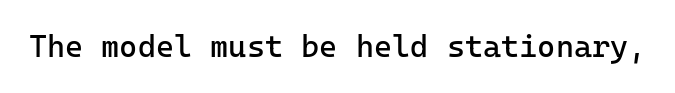
Q: Is the text bold? A: No.
Q: Is the text italic (slanted)? A: No, it is upright.
Q: Is the typeface a serif or a sans-serif typeface? A: Sans-serif.
Q: Is the text underlined? A: No.
Q: Is the spacing between letters normal or unusually wide? A: Normal.
Q: Width (condensed, normal, or wide)? A: Normal.
Q: Stroke contrast? A: Low.
Q: x-height? A: Medium.
